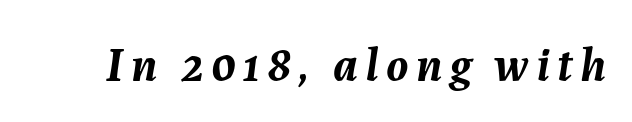
{"italic": "yes", "lean": "right", "slant_degrees": 7, "bold": "yes", "weight": "semibold", "width": "normal", "stroke_contrast": "medium", "x_height": "medium", "monospaced": "no", "underline": "no", "glyph_px": 48}
